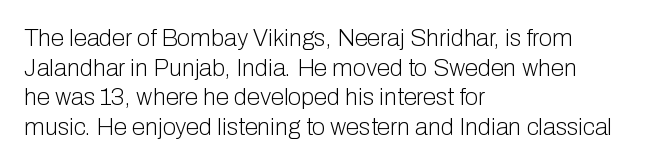
Q: Is the text bold? A: No.
Q: Is the text italic (slanted)? A: No, it is upright.
Q: Is the text underlined? A: No.
Q: How is the paragraph aligned? A: Left-aligned.
Q: Is the spacing between letters normal or unusually wide? A: Normal.
